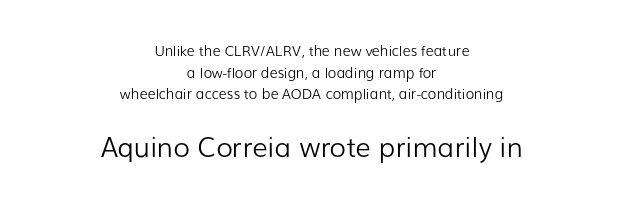
Q: Is the text bold? A: No.
Q: Is the text italic (slanted)? A: No, it is upright.
Q: Is the text underlined? A: No.
Q: How is the paragraph aligned? A: Centered.
Q: Is the spacing between letters normal or unusually wide? A: Normal.
Q: Is the spacing between lines tight, normal or loose? A: Normal.
Q: Which block of text is set in a larger size, the first (top) or the second (bottom)? A: The second (bottom) one.
